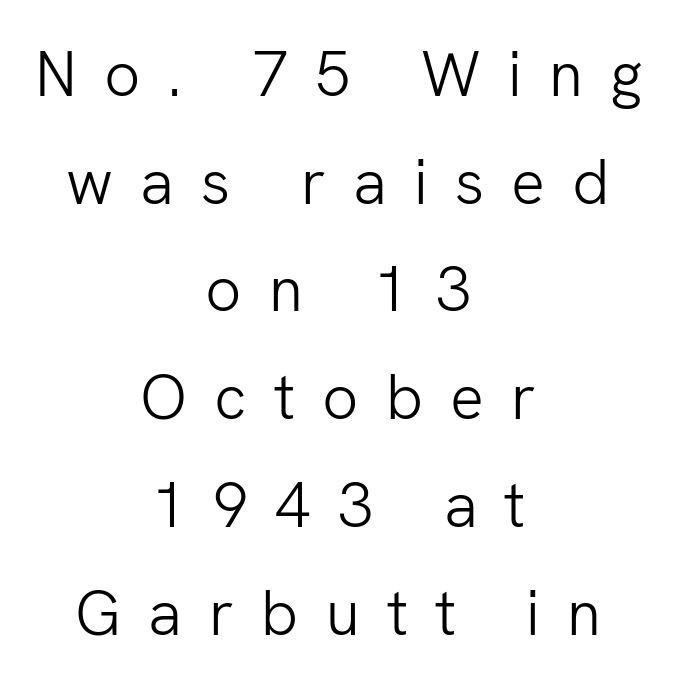
{"serif": "no", "italic": "no", "bold": "no", "weight": "light", "width": "normal", "stroke_contrast": "low", "x_height": "medium", "monospaced": "no", "underline": "no", "align": "center", "line_spacing_ratio": 1.71, "letter_spacing": "wide", "letter_spacing_em": 0.43, "glyph_px": 63}
